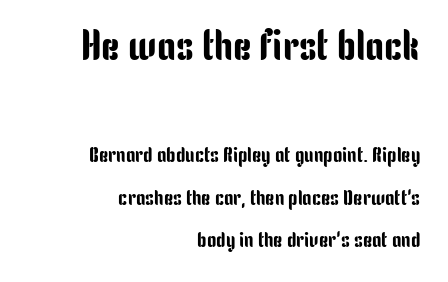
{"serif": "no", "italic": "no", "width": "condensed", "stroke_contrast": "low", "x_height": "medium", "monospaced": "no", "underline": "no", "align": "right", "line_spacing": "loose", "line_spacing_ratio": 2.02, "letter_spacing": "normal", "letter_spacing_em": 0.0, "larger_block": "first", "size_ratio": 2.0, "glyph_px": 42}
